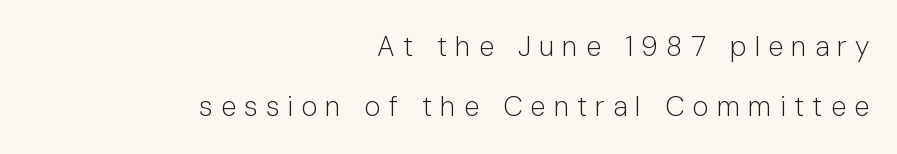
Q: Is the text bold? A: No.
Q: Is the text italic (slanted)? A: No, it is upright.
Q: Is the typeface a serif or a sans-serif typeface? A: Sans-serif.
Q: Is the text underlined? A: No.
Q: How is the paragraph aligned? A: Right-aligned.
Q: Is the spacing between letters normal or unusually wide? A: Unusually wide.
Q: Is the spacing between lines tight, normal or loose? A: Loose.
Q: Width (condensed, normal, or wide)? A: Normal.
Q: Stroke contrast? A: Low.
Q: x-height? A: Medium.
Q: Monospaced? A: No.
